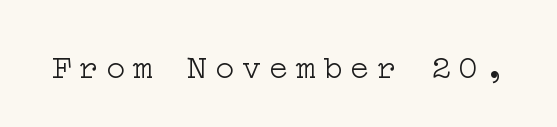
The strokes are not fattened; the text isn't bold. Words float on clear page, feet unadorned. The line texture is sparse and dotted thanks to wide tracking. If you drew a line through each stem, it would be perfectly vertical. The passage shown is typeset with a serif family.
